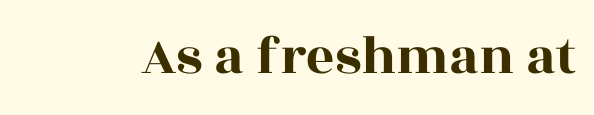
The image shows 55 px wide serif type, upright; set normal letter spacing, not underlined; a large x-height.
